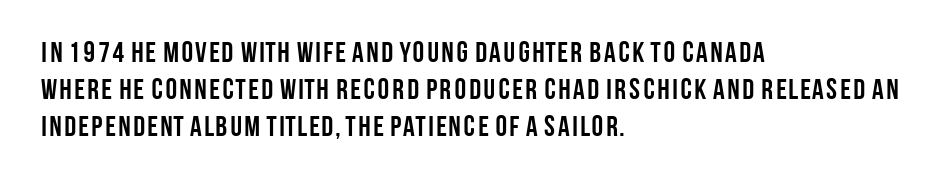
The image shows 29 px semibold, condensed sans-serif type, upright; set left-aligned, normal line spacing (1.28x), normal letter spacing, not underlined; low stroke contrast and a large x-height.
